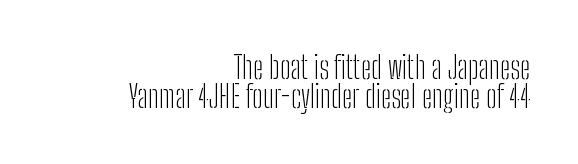
The image shows 31 px light, condensed sans-serif type, upright; set right-aligned, tight line spacing (0.95x), normal letter spacing, not underlined; low stroke contrast and a medium x-height.
